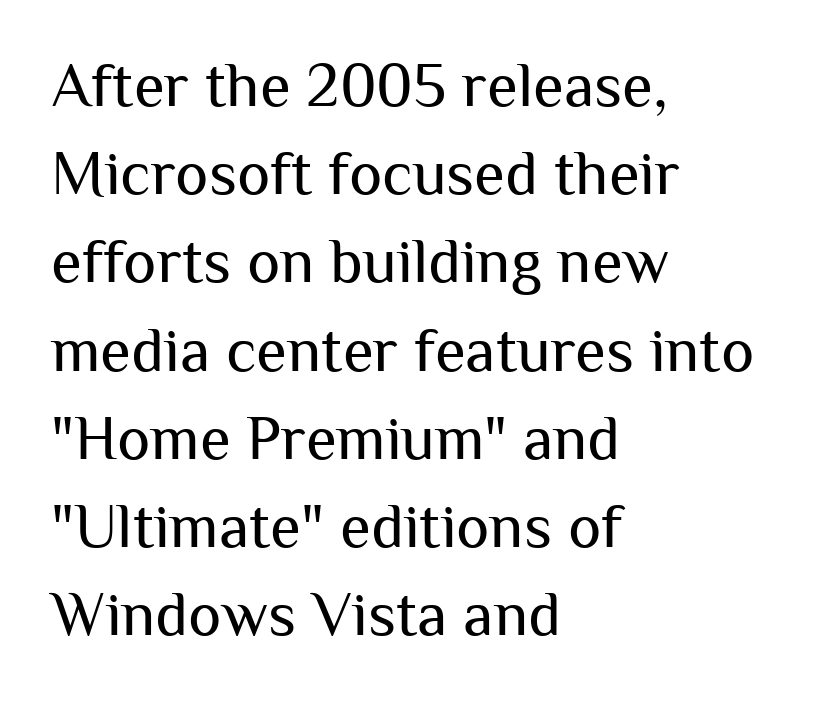
Q: Is the text bold? A: No.
Q: Is the text italic (slanted)? A: No, it is upright.
Q: Is the typeface a serif or a sans-serif typeface? A: Sans-serif.
Q: Is the text underlined? A: No.
Q: How is the paragraph aligned? A: Left-aligned.
Q: Is the spacing between letters normal or unusually wide? A: Normal.
Q: Is the spacing between lines tight, normal or loose? A: Normal.
Q: Width (condensed, normal, or wide)? A: Normal.
Q: Stroke contrast? A: Medium.
Q: x-height? A: Medium.
Q: Monospaced? A: No.
